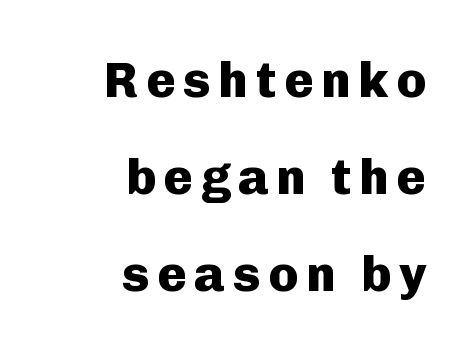
The image shows 50 px heavy sans-serif type, upright; set right-aligned, loose line spacing (1.94x), not underlined; low stroke contrast and a medium x-height.
